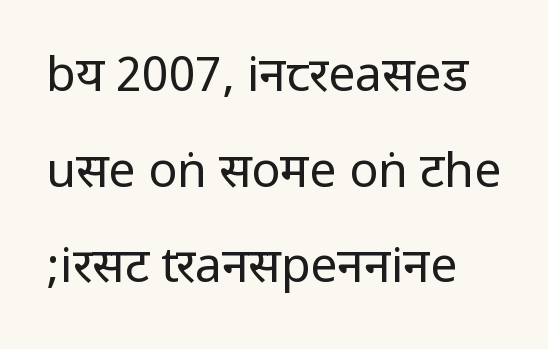
The image shows 48 px regular-weight, condensed sans-serif type, upright; set loose line spacing (1.99x), normal letter spacing, not underlined; low stroke contrast.
